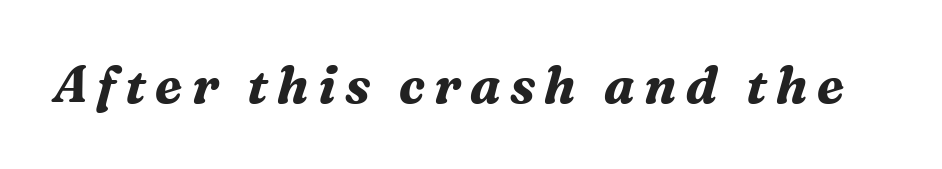
Q: Is the text bold? A: Yes.
Q: Is the text italic (slanted)? A: Yes, it leans right by about 16 degrees.
Q: Is the typeface a serif or a sans-serif typeface? A: Serif.
Q: Is the text underlined? A: No.
Q: Width (condensed, normal, or wide)? A: Normal.
Q: Stroke contrast? A: Medium.
Q: x-height? A: Medium.
Q: Monospaced? A: No.
